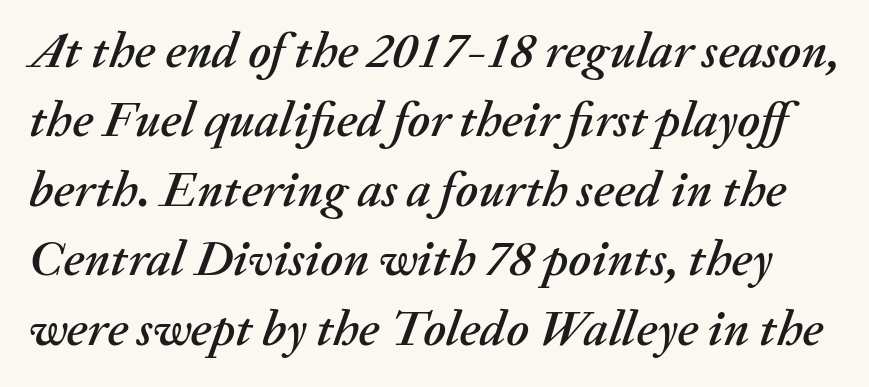
Unmarked baselines from the first word to the last. Line spacing here is normal. There's an unmistakable incline to the writing here. Character widths vary here, with narrow letters taking less room than wide ones.
